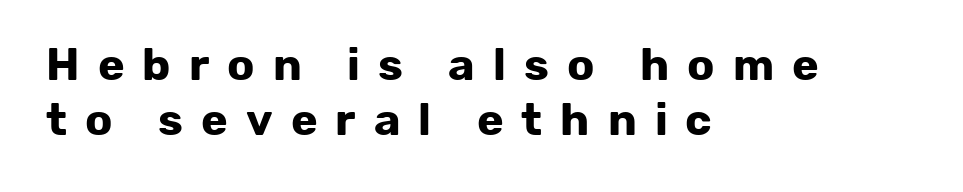
{"serif": "no", "italic": "no", "bold": "yes", "weight": "bold", "width": "normal", "stroke_contrast": "low", "x_height": "medium", "monospaced": "no", "underline": "no", "align": "left", "line_spacing_ratio": 1.22, "letter_spacing": "wide", "letter_spacing_em": 0.4, "glyph_px": 45}
